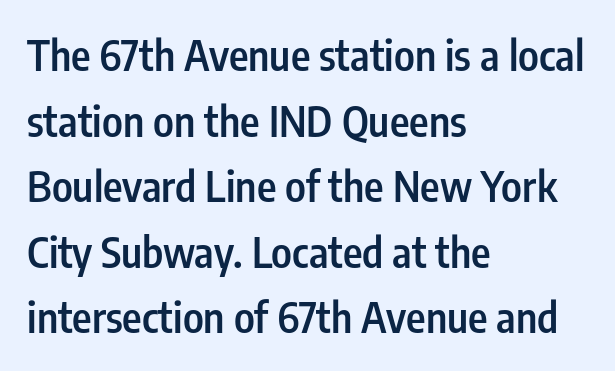
The image shows 42 px semibold, condensed sans-serif type, upright; set left-aligned, normal line spacing (1.56x), normal letter spacing, not underlined; low stroke contrast and a medium x-height.
